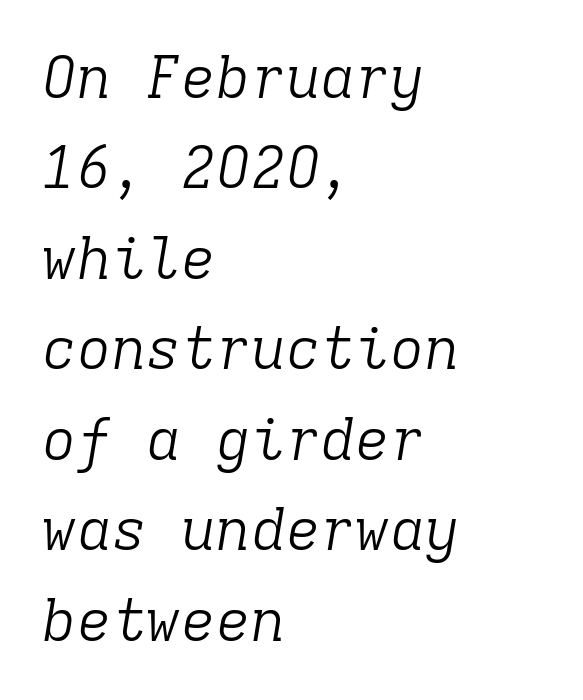
This is serif lettering, the kind often seen in printed books. The paragraph has a hard left edge and a soft right edge. The gaps between neighbouring characters are ordinary and unremarkable. Observe the lean: these are italic letterforms. Monospaced: the letters line up in strict vertical columns.
